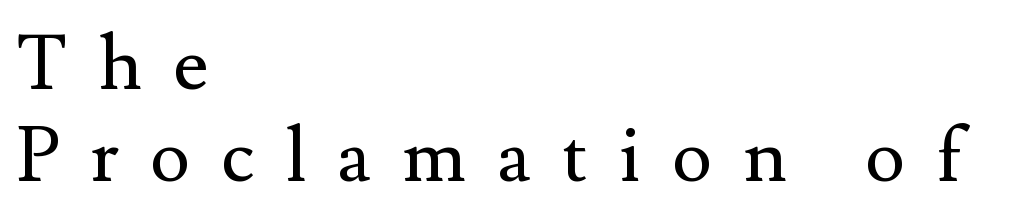
{"serif": "yes", "italic": "no", "bold": "no", "weight": "regular", "width": "normal", "stroke_contrast": "medium", "x_height": "small", "monospaced": "no", "underline": "no", "align": "left", "line_spacing_ratio": 1.21, "letter_spacing": "wide", "letter_spacing_em": 0.41, "glyph_px": 76}
